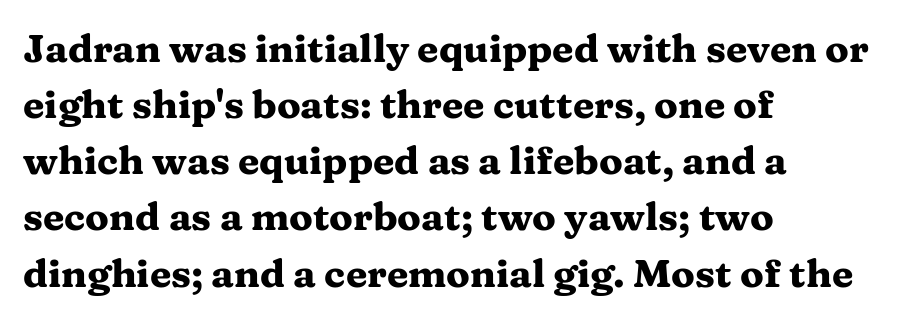
Q: Is the text bold? A: Yes.
Q: Is the text italic (slanted)? A: No, it is upright.
Q: Is the typeface a serif or a sans-serif typeface? A: Serif.
Q: Is the text underlined? A: No.
Q: How is the paragraph aligned? A: Left-aligned.
Q: Is the spacing between letters normal or unusually wide? A: Normal.
Q: Is the spacing between lines tight, normal or loose? A: Normal.
Q: Width (condensed, normal, or wide)? A: Wide.
Q: Stroke contrast? A: Medium.
Q: x-height? A: Medium.
Q: Monospaced? A: No.
